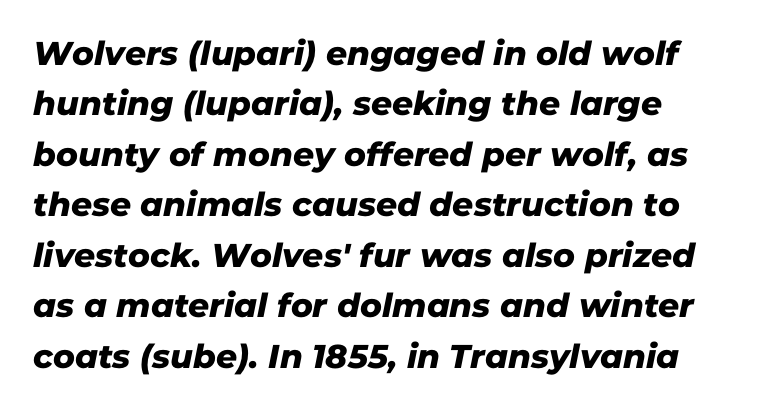
{"serif": "no", "width": "normal", "stroke_contrast": "low", "x_height": "medium", "monospaced": "no", "underline": "no", "line_spacing": "normal", "line_spacing_ratio": 1.53, "letter_spacing": "normal", "letter_spacing_em": 0.0, "glyph_px": 33}
